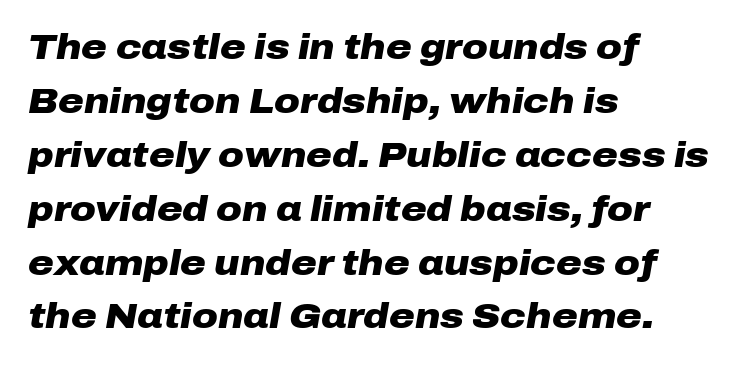
{"italic": "yes", "lean": "right", "slant_degrees": 10, "bold": "yes", "weight": "heavy", "width": "wide", "stroke_contrast": "low", "x_height": "medium", "monospaced": "no", "underline": "no", "align": "left", "line_spacing": "normal", "line_spacing_ratio": 1.54, "letter_spacing": "normal", "letter_spacing_em": 0.0, "glyph_px": 35}
